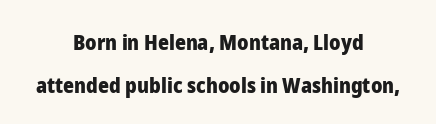
Clear beneath every line of the passage. The type sits square on the baseline with zero lean. One-word summary of the alignment: center. What weight is shown? A full bold with thick strokes.
